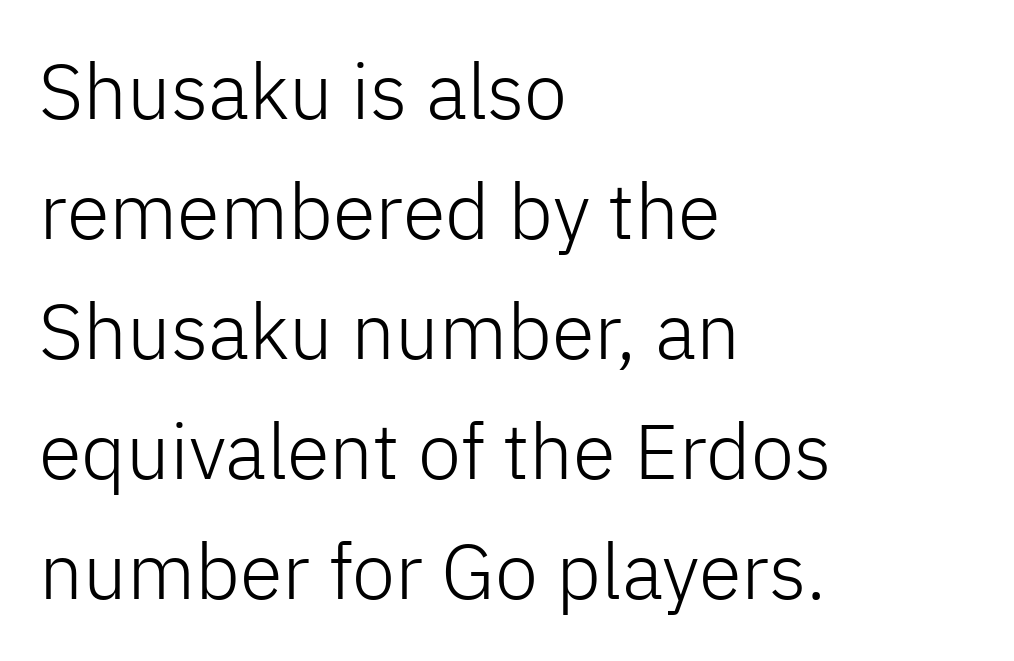
{"serif": "no", "italic": "no", "bold": "no", "weight": "light", "width": "normal", "stroke_contrast": "low", "x_height": "medium", "monospaced": "no", "underline": "no", "align": "left", "line_spacing": "normal", "line_spacing_ratio": 1.54, "letter_spacing": "normal", "letter_spacing_em": 0.0, "glyph_px": 78}
